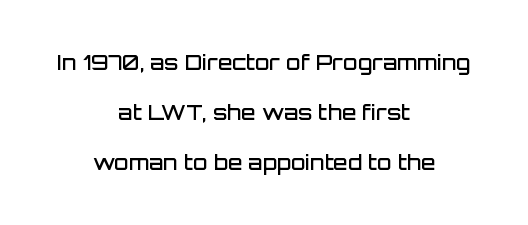
The image shows 21 px text type, upright; set centered, loose line spacing (2.39x), normal letter spacing, not underlined.
